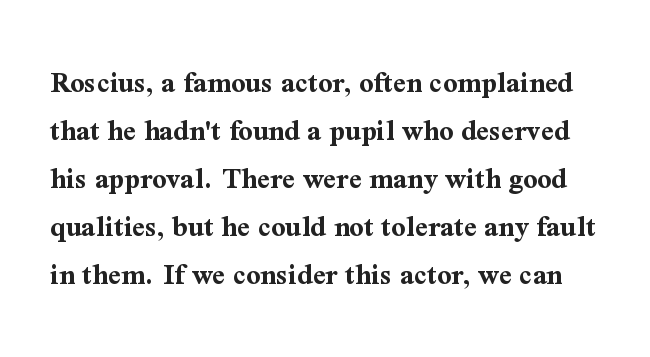
{"serif": "yes", "italic": "no", "bold": "yes", "weight": "bold", "width": "normal", "stroke_contrast": "medium", "x_height": "medium", "monospaced": "no", "underline": "no", "line_spacing": "normal", "line_spacing_ratio": 1.55, "letter_spacing": "normal", "letter_spacing_em": 0.0, "glyph_px": 31}
